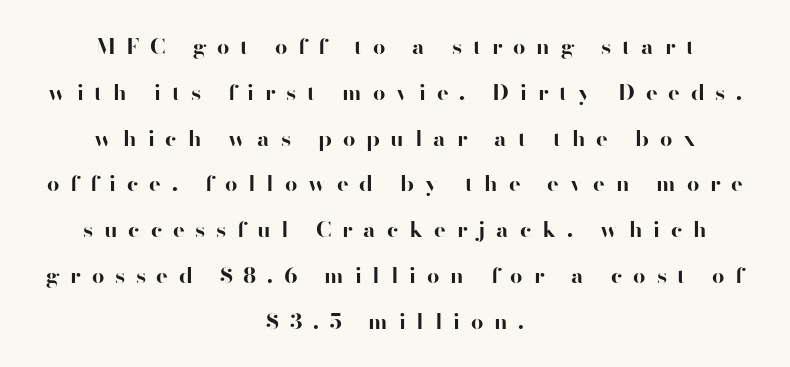
{"italic": "no", "bold": "yes", "underline": "no", "align": "center", "line_spacing": "loose", "line_spacing_ratio": 2.08, "letter_spacing": "wide", "letter_spacing_em": 0.49, "glyph_px": 22}
